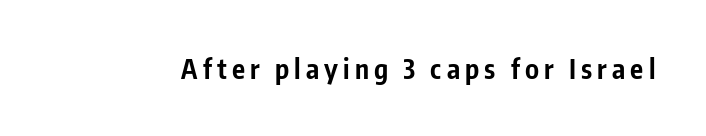
{"italic": "no", "bold": "yes", "underline": "no", "glyph_px": 27}
